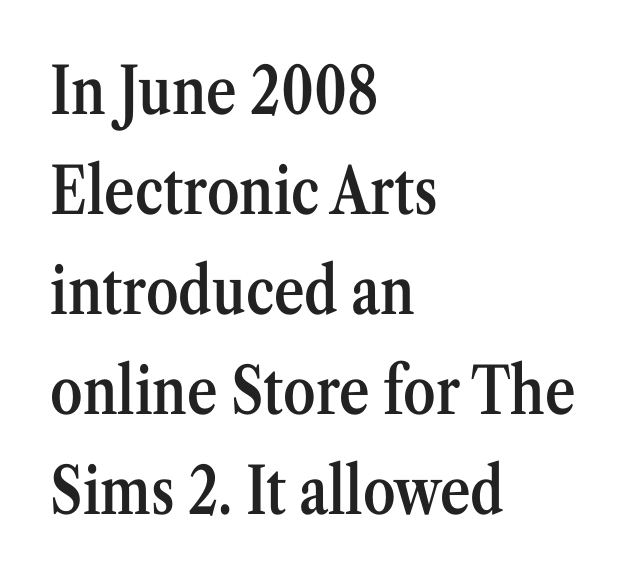
{"serif": "yes", "italic": "no", "bold": "semi", "weight": "semibold", "width": "condensed", "stroke_contrast": "medium", "x_height": "medium", "monospaced": "no", "underline": "no", "align": "left", "line_spacing": "normal", "line_spacing_ratio": 1.54, "letter_spacing": "normal", "letter_spacing_em": 0.0, "glyph_px": 65}
